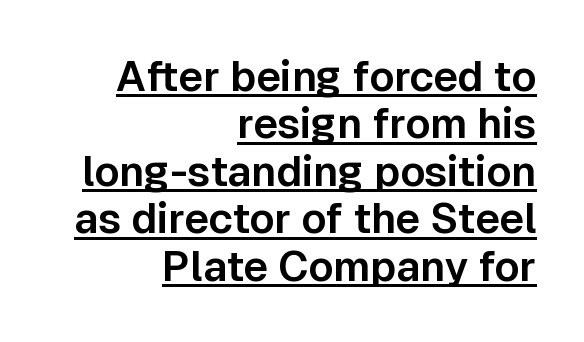
{"serif": "no", "italic": "no", "width": "normal", "stroke_contrast": "low", "x_height": "medium", "monospaced": "no", "underline": "yes", "align": "right", "line_spacing": "tight", "line_spacing_ratio": 1.13, "letter_spacing": "normal", "letter_spacing_em": 0.0, "glyph_px": 42}
